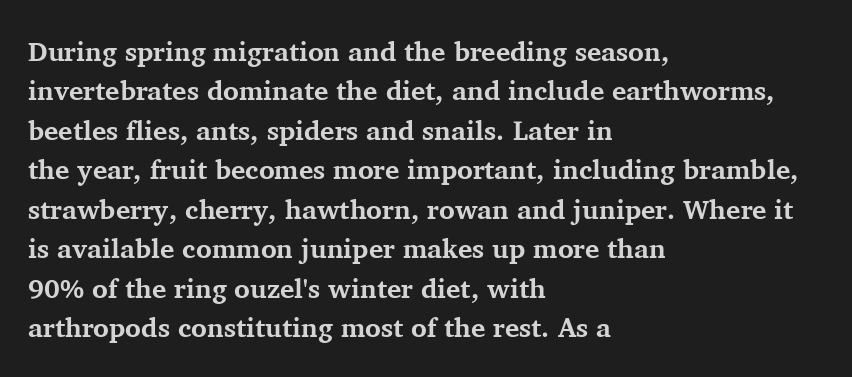
Q: Is the text bold? A: Yes.
Q: Is the text italic (slanted)? A: No, it is upright.
Q: Is the text underlined? A: No.
Q: How is the paragraph aligned? A: Left-aligned.
Q: Is the spacing between letters normal or unusually wide? A: Normal.
Q: Is the spacing between lines tight, normal or loose? A: Normal.
